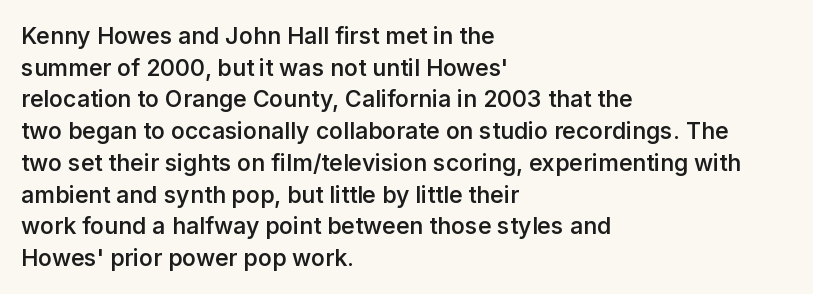
Q: Is the text bold? A: Semi-bold.
Q: Is the text italic (slanted)? A: No, it is upright.
Q: Is the text underlined? A: No.
Q: How is the paragraph aligned? A: Left-aligned.
Q: Is the spacing between letters normal or unusually wide? A: Normal.
Q: Is the spacing between lines tight, normal or loose? A: Normal.
